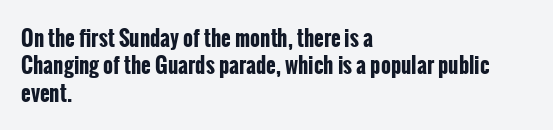
{"italic": "no", "bold": "yes", "underline": "no", "align": "left", "line_spacing": "normal", "line_spacing_ratio": 1.3, "letter_spacing": "normal", "letter_spacing_em": 0.0, "glyph_px": 21}
